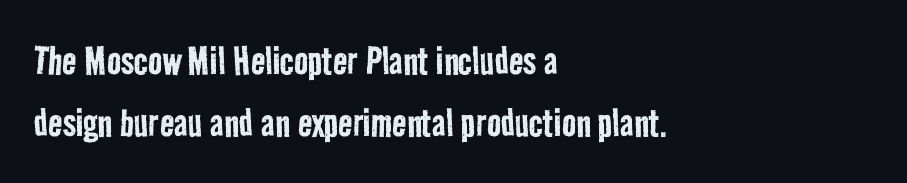
Q: Is the text bold? A: No.
Q: Is the typeface a serif or a sans-serif typeface? A: Sans-serif.
Q: Is the text underlined? A: No.
Q: How is the paragraph aligned? A: Left-aligned.
Q: Is the spacing between letters normal or unusually wide? A: Normal.
Q: Is the spacing between lines tight, normal or loose? A: Normal.
Q: Width (condensed, normal, or wide)? A: Condensed.
Q: Stroke contrast? A: Low.
Q: x-height? A: Medium.
Q: Monospaced? A: No.
